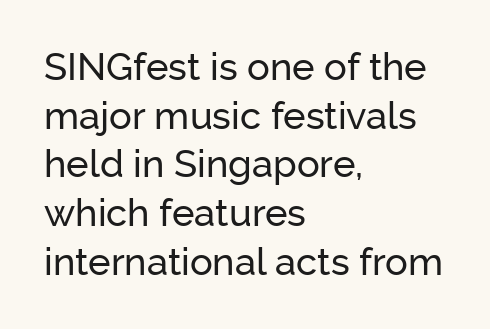
The image shows 38 px sans-serif type, upright; set left-aligned, normal line spacing (1.28x), normal letter spacing, not underlined; low stroke contrast and a medium x-height.
